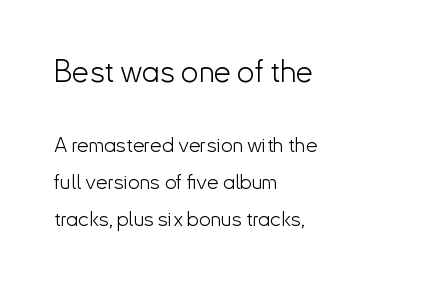
Stroke terminals: plain, sans-serif. Scale decreases going downward across the two blocks. This sample uses an upright cut, with every glyph sitting square on the baseline. Underline: absent.
